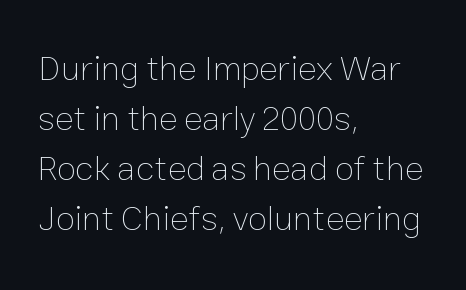
The text block is weighted toward the left margin, trailing off unevenly rightward. A quiet, ordinary-to-light weight characterises the typeface. Note the varied advance widths — an 'i' is clearly narrower than an 'm'. Unmarked baselines from the first word to the last. In terms of leading, this rendering sits right in the middle.
